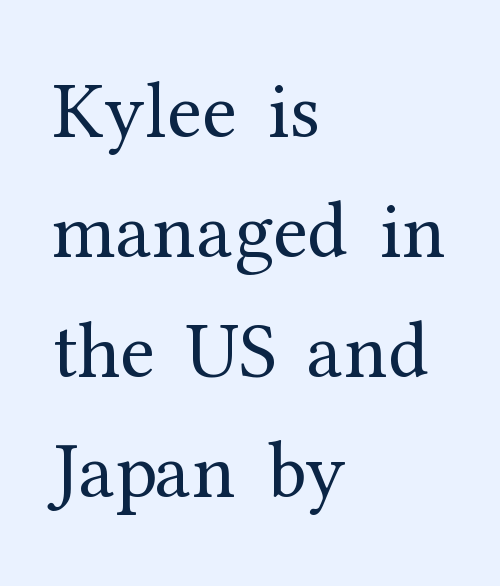
{"serif": "yes", "italic": "no", "bold": "no", "weight": "regular", "width": "normal", "stroke_contrast": "medium", "x_height": "medium", "monospaced": "no", "underline": "no", "align": "left", "line_spacing": "normal", "line_spacing_ratio": 1.52, "letter_spacing": "normal", "letter_spacing_em": 0.0, "glyph_px": 79}
